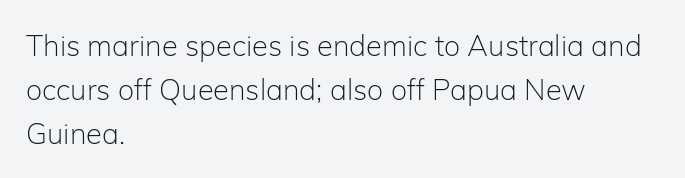
These glyphs show unthickened strokes, regular width or finer. The setting favours the left margin, as ordinary paragraphs usually do. These lines keep a tight, regular rhythm from letter to letter. The vertical gap from one line to the next is medium. Anything drawn beneath the words? Only blank space. The glyphs in this specimen are sans serif.
